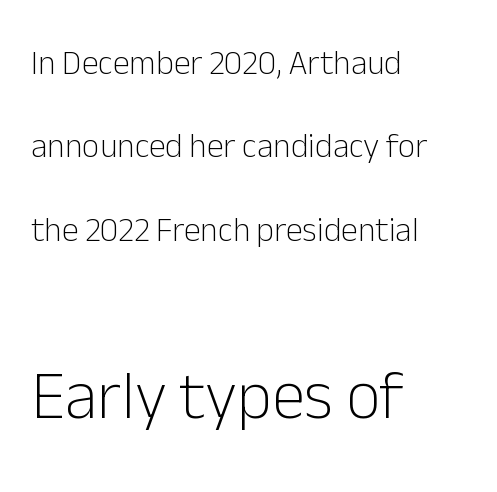
{"serif": "no", "italic": "no", "bold": "no", "weight": "light", "width": "normal", "stroke_contrast": "low", "x_height": "medium", "monospaced": "no", "underline": "no", "align": "left", "line_spacing": "loose", "line_spacing_ratio": 2.45, "letter_spacing": "normal", "letter_spacing_em": 0.0, "larger_block": "second", "size_ratio": 1.97, "glyph_px": 67}
